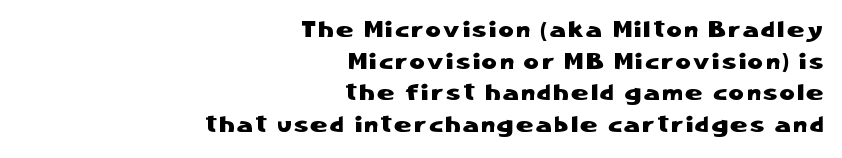
The image shows 23 px text type, upright; set right-aligned, normal line spacing (1.38x), not underlined.
